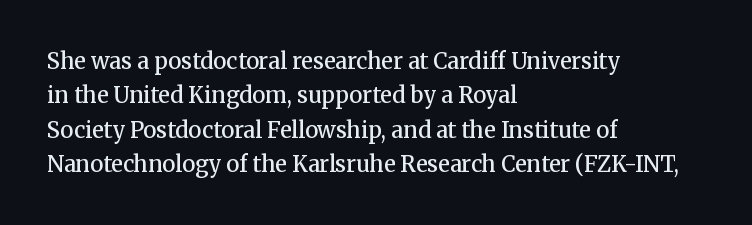
The lines in this sample share a left origin and differ only in where they stop. Firm but not heavy-handed strokes: this text is semibold. A typesetter would call this leading conventional body-copy spacing. Decoration check: the copy has no underline. There is no visible air inserted between adjacent glyphs. Ordinary non-slanted type is in use.
